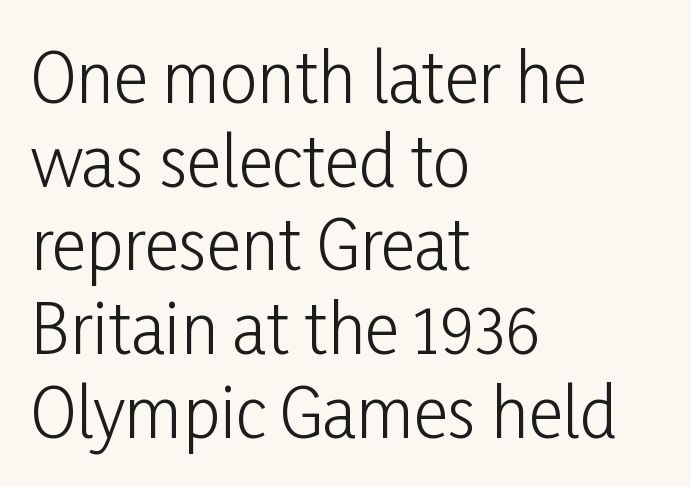
The letters advance in unequal steps, a hallmark of proportional type. Students, observe: this is what conventionally led text looks like. Does the copy run flush right? No — it runs flush left. Stems and bowls with no extra thickness — not bold.
